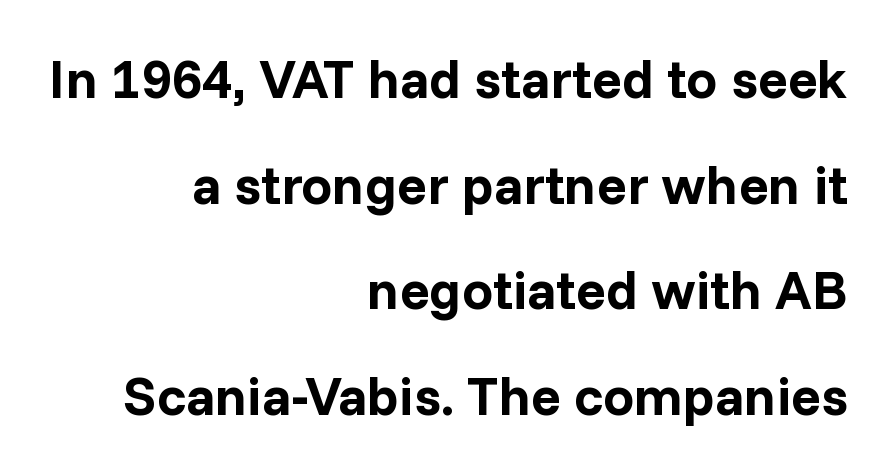
Here the designer chose a conventional face with non-uniform glyph widths. The lines are quadded right. Style check: upright. How would I describe the line gaps? Wide and relaxed. How are the letters spaced? Ordinarily, with no added tracking.
